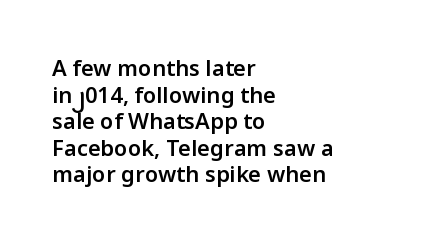
No word sits above an underline. The setting favours the left margin, as ordinary paragraphs usually do. This is the in-between weight designers call semibold or demi. This is the regular roman posture of the typeface. Observe the ordinary spacing: letters are neighbours, not strangers.
